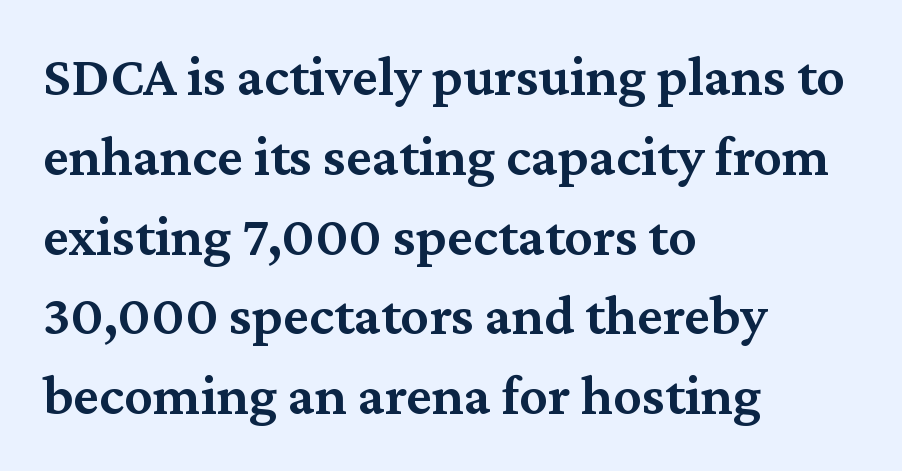
Q: Is the text bold? A: Semi-bold.
Q: Is the text italic (slanted)? A: No, it is upright.
Q: Is the typeface a serif or a sans-serif typeface? A: Serif.
Q: Is the text underlined? A: No.
Q: How is the paragraph aligned? A: Left-aligned.
Q: Is the spacing between letters normal or unusually wide? A: Normal.
Q: Is the spacing between lines tight, normal or loose? A: Normal.
Q: Width (condensed, normal, or wide)? A: Normal.
Q: Stroke contrast? A: Medium.
Q: x-height? A: Medium.
Q: Monospaced? A: No.
